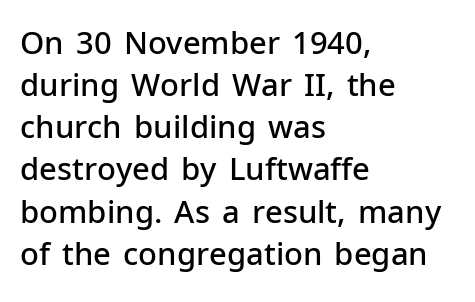
{"serif": "no", "italic": "no", "bold": "semi", "weight": "semibold", "width": "normal", "stroke_contrast": "low", "x_height": "medium", "monospaced": "no", "underline": "no", "align": "left", "line_spacing": "normal", "line_spacing_ratio": 1.36, "letter_spacing": "normal", "letter_spacing_em": 0.0, "glyph_px": 31}
